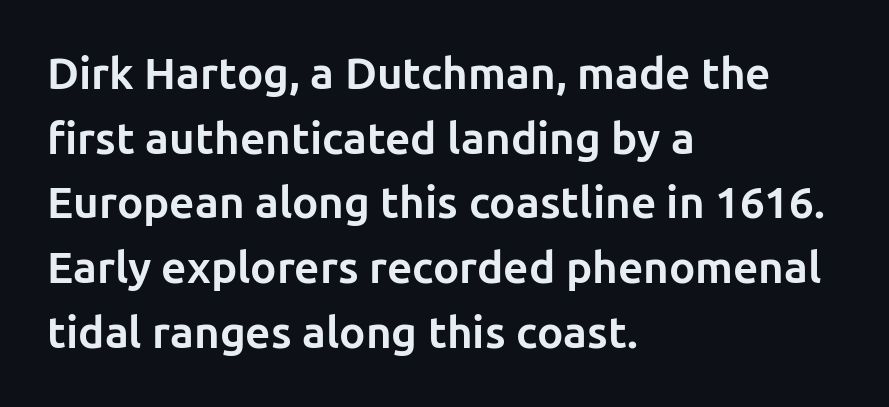
The image shows 44 px bold sans-serif type, upright; set left-aligned, normal line spacing (1.47x), normal letter spacing, not underlined; low stroke contrast and a medium x-height.
